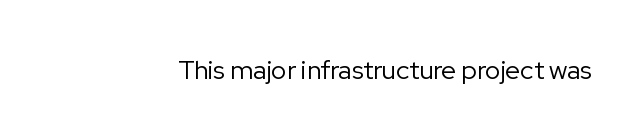
Q: Is the text bold? A: No.
Q: Is the text italic (slanted)? A: No, it is upright.
Q: Is the text underlined? A: No.
Q: Is the spacing between letters normal or unusually wide? A: Normal.
